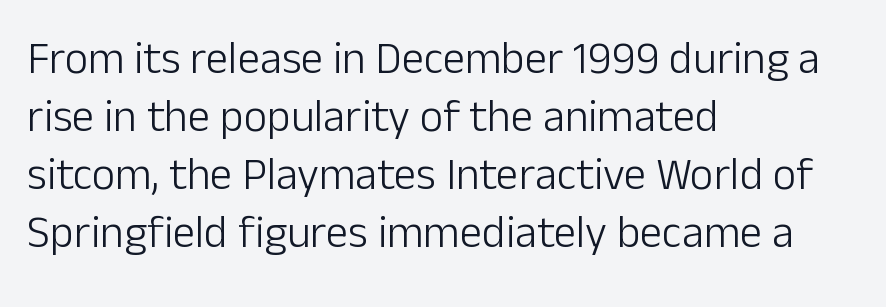
{"serif": "no", "italic": "no", "bold": "no", "weight": "light", "width": "normal", "stroke_contrast": "low", "x_height": "medium", "monospaced": "no", "underline": "no", "align": "left", "line_spacing": "normal", "line_spacing_ratio": 1.29, "letter_spacing": "normal", "letter_spacing_em": 0.0, "glyph_px": 45}
